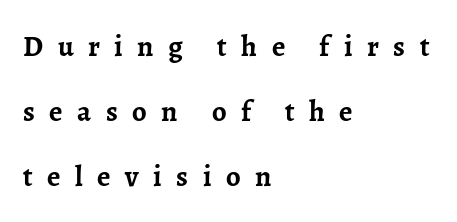
Q: Is the text bold? A: Yes.
Q: Is the text italic (slanted)? A: No, it is upright.
Q: Is the typeface a serif or a sans-serif typeface? A: Serif.
Q: Is the text underlined? A: No.
Q: How is the paragraph aligned? A: Left-aligned.
Q: Is the spacing between letters normal or unusually wide? A: Unusually wide.
Q: Is the spacing between lines tight, normal or loose? A: Loose.
Q: Width (condensed, normal, or wide)? A: Normal.
Q: Stroke contrast? A: Low.
Q: x-height? A: Medium.
Q: Monospaced? A: No.
